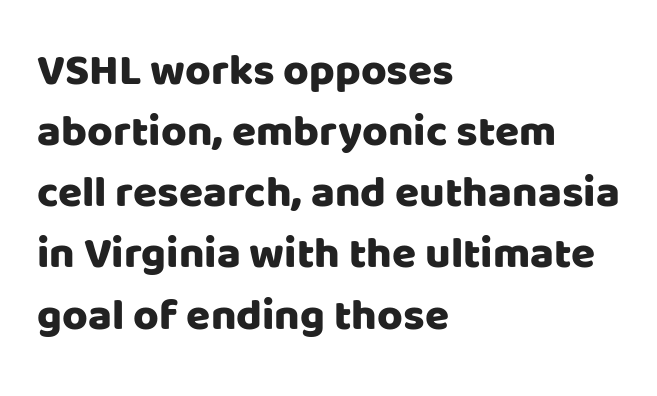
Q: Is the text italic (slanted)? A: No, it is upright.
Q: Is the typeface a serif or a sans-serif typeface? A: Sans-serif.
Q: Is the text underlined? A: No.
Q: How is the paragraph aligned? A: Left-aligned.
Q: Is the spacing between letters normal or unusually wide? A: Normal.
Q: Is the spacing between lines tight, normal or loose? A: Normal.
Q: Width (condensed, normal, or wide)? A: Normal.
Q: Stroke contrast? A: Low.
Q: x-height? A: Large.
Q: Monospaced? A: No.
